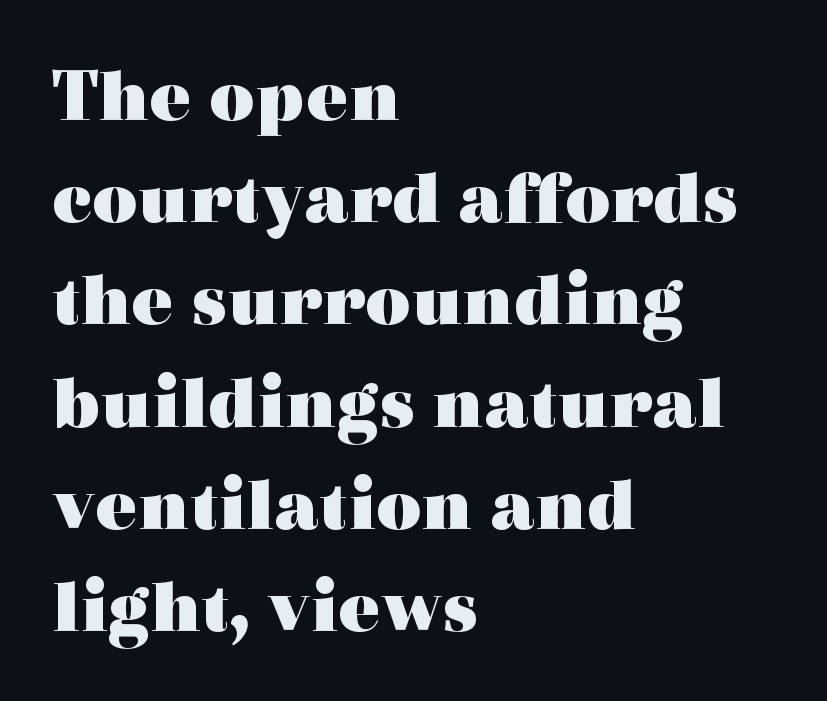
Q: Is the text bold? A: Yes.
Q: Is the text italic (slanted)? A: No, it is upright.
Q: Is the typeface a serif or a sans-serif typeface? A: Serif.
Q: Is the text underlined? A: No.
Q: How is the paragraph aligned? A: Left-aligned.
Q: Is the spacing between letters normal or unusually wide? A: Normal.
Q: Is the spacing between lines tight, normal or loose? A: Normal.
Q: Width (condensed, normal, or wide)? A: Wide.
Q: x-height? A: Medium.
Q: Monospaced? A: No.
